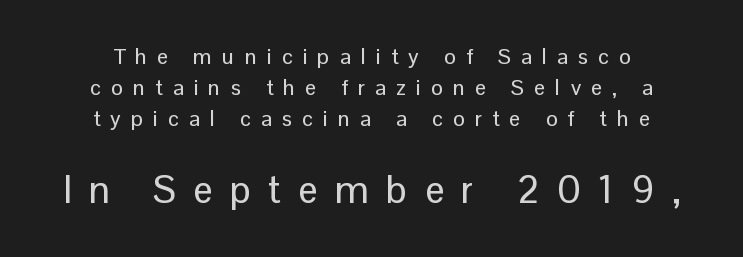
The image shows 38 px sans-serif type, upright; set centered, normal line spacing (1.4x), unusually wide letter spacing (+0.46 em), not underlined; the second (bottom) block is 1.73x larger; low stroke contrast and a medium x-height.
